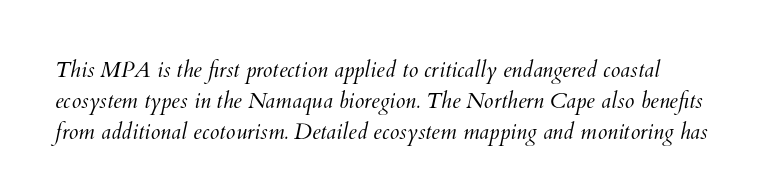
{"bold": "no", "underline": "no", "line_spacing": "normal", "line_spacing_ratio": 1.42, "letter_spacing": "normal", "letter_spacing_em": 0.0, "glyph_px": 22}
